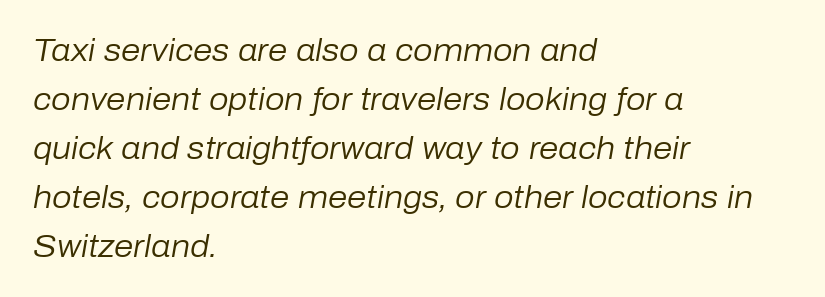
{"italic": "yes", "lean": "right", "slant_degrees": 10, "bold": "no", "weight": "regular", "width": "normal", "stroke_contrast": "low", "x_height": "medium", "monospaced": "no", "underline": "no", "align": "left", "line_spacing": "normal", "line_spacing_ratio": 1.58, "letter_spacing": "normal", "letter_spacing_em": 0.0, "glyph_px": 31}
